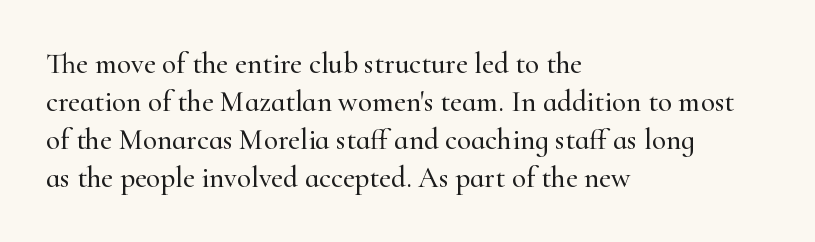
Q: Is the text italic (slanted)? A: No, it is upright.
Q: Is the typeface a serif or a sans-serif typeface? A: Serif.
Q: Is the text underlined? A: No.
Q: How is the paragraph aligned? A: Left-aligned.
Q: Is the spacing between letters normal or unusually wide? A: Normal.
Q: Is the spacing between lines tight, normal or loose? A: Normal.
Q: Width (condensed, normal, or wide)? A: Normal.
Q: Stroke contrast? A: High.
Q: x-height? A: Small.
Q: Monospaced? A: No.
